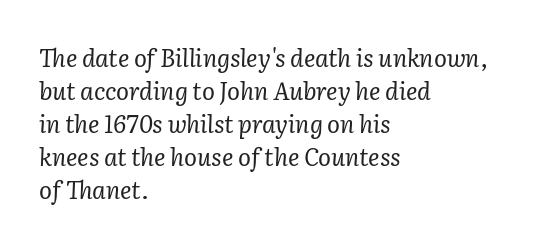
Q: Is the text bold? A: No.
Q: Is the text italic (slanted)? A: Yes, it leans right by about 2 degrees.
Q: Is the text underlined? A: No.
Q: How is the paragraph aligned? A: Left-aligned.
Q: Is the spacing between letters normal or unusually wide? A: Normal.
Q: Is the spacing between lines tight, normal or loose? A: Normal.
